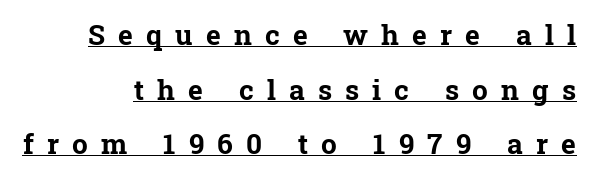
{"serif": "yes", "italic": "no", "bold": "yes", "weight": "bold", "width": "normal", "stroke_contrast": "low", "x_height": "medium", "monospaced": "no", "underline": "yes", "align": "right", "line_spacing": "loose", "line_spacing_ratio": 1.95, "letter_spacing": "wide", "letter_spacing_em": 0.47, "glyph_px": 28}
